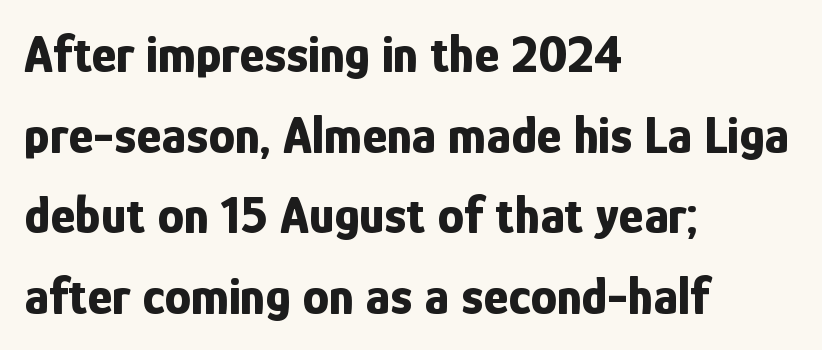
The image shows 53 px bold, condensed sans-serif type, upright; set left-aligned, normal line spacing (1.52x), normal letter spacing, not underlined; low stroke contrast and a medium x-height.
